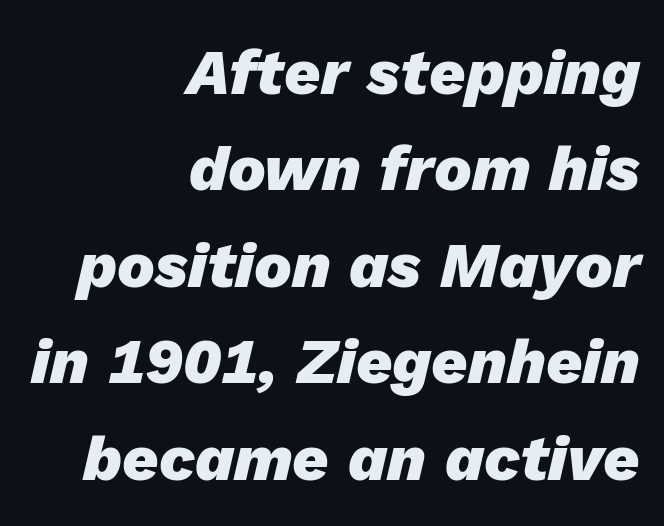
The image shows 63 px heavy type, italic (leaning right); set right-aligned, normal line spacing (1.53x), normal letter spacing, not underlined; low stroke contrast and a medium x-height.
